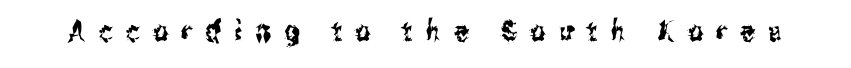
The image shows 29 px condensed sans-serif type, upright; set unusually wide letter spacing (+0.46 em), not underlined; medium stroke contrast and a medium x-height.
